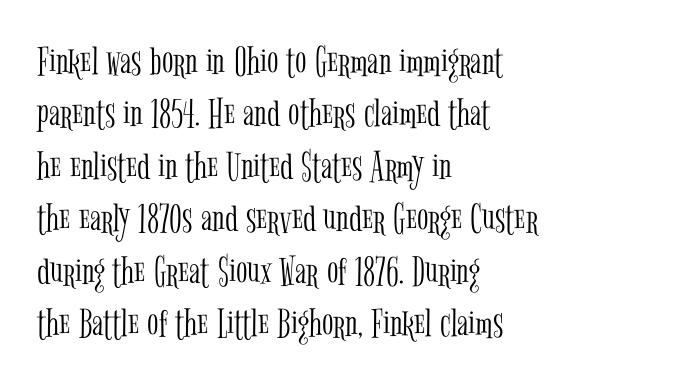
The image shows 42 px light, condensed serif type, upright; set left-aligned, normal line spacing (1.25x), normal letter spacing, not underlined; low stroke contrast and a medium x-height.
